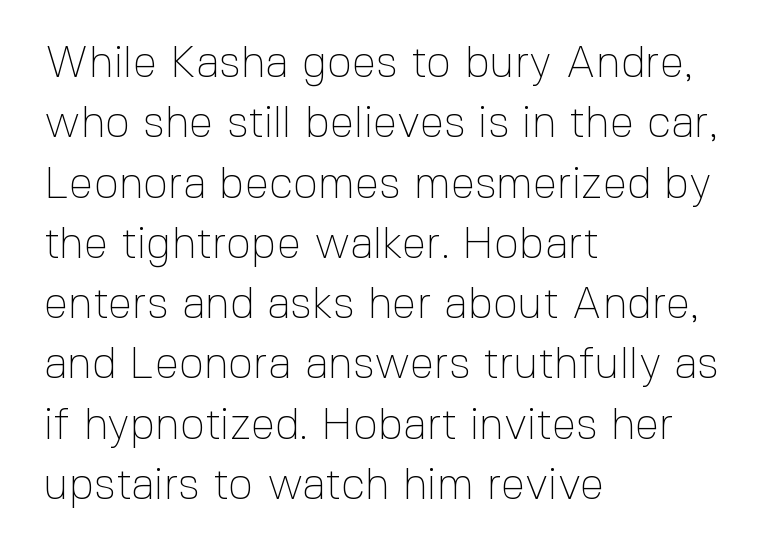
Compared with a centered layout, this one pins lines to the left instead. The letterforms sit shoulder to shoulder at normal distance. The typeface chosen for these lines omits serifs. This sample has the flowing, uneven cadence of proportional lettering. Bare-footed words on every line. Is the stroke heavy? The answer is a plain regular-or-lighter.
